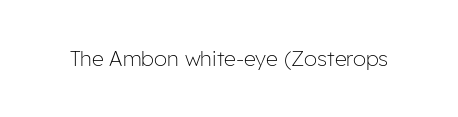
The image shows 21 px text type, upright; set normal letter spacing, not underlined.
